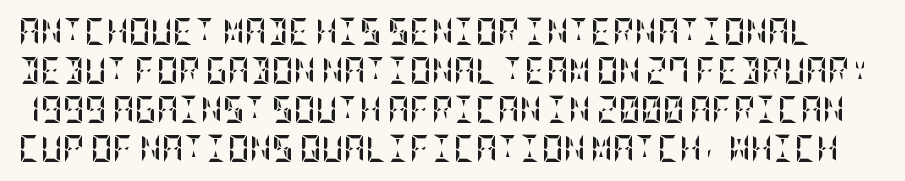
Q: Is the text bold? A: Yes.
Q: Is the text italic (slanted)? A: No, it is upright.
Q: Is the text underlined? A: No.
Q: Is the spacing between letters normal or unusually wide? A: Normal.
Q: Is the spacing between lines tight, normal or loose? A: Normal.
